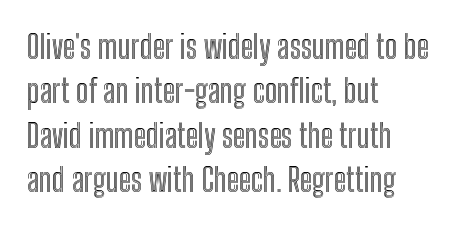
Q: Is the text italic (slanted)? A: No, it is upright.
Q: Is the text underlined? A: No.
Q: How is the paragraph aligned? A: Left-aligned.
Q: Is the spacing between letters normal or unusually wide? A: Normal.
Q: Is the spacing between lines tight, normal or loose? A: Normal.
Q: Width (condensed, normal, or wide)? A: Condensed.
Q: x-height? A: Medium.
Q: Monospaced? A: No.
